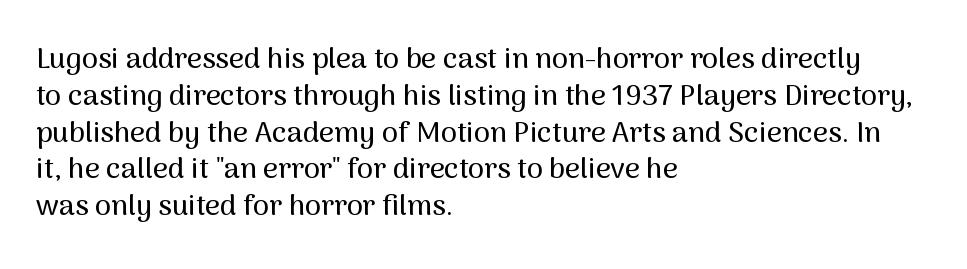
{"serif": "no", "italic": "no", "width": "normal", "stroke_contrast": "medium", "x_height": "medium", "monospaced": "no", "underline": "no", "align": "left", "line_spacing": "normal", "line_spacing_ratio": 1.27, "letter_spacing": "normal", "letter_spacing_em": 0.0, "glyph_px": 29}
